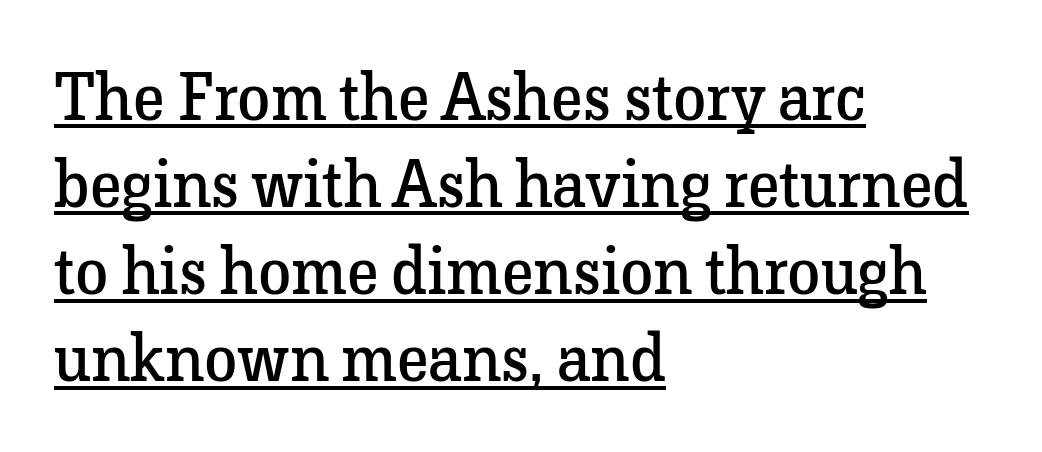
The image shows 67 px regular-weight serif type, upright; set left-aligned, normal line spacing (1.3x), normal letter spacing, underlined; low stroke contrast and a medium x-height.
